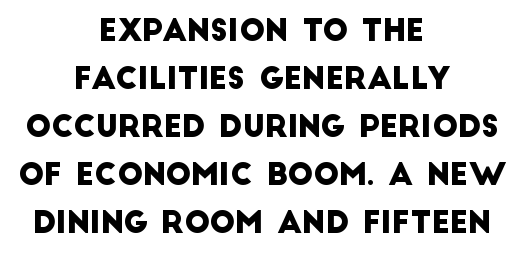
Serif or sans? Sans — the stroke terminals are bare. A typesetter would call this proportional, since set widths differ per character. These lines stack symmetrically, like a column narrowing and widening about its center. In terms of letterspacing, this is plain default setting. Is there much room between lines? A standard amount, neither cramped nor airy.
